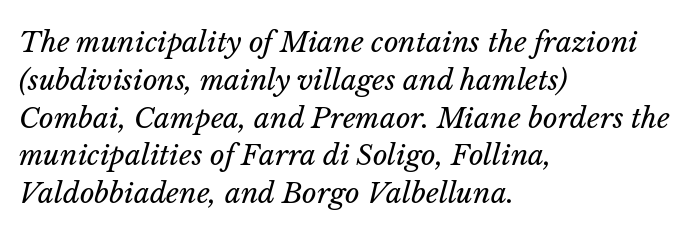
Q: Is the text bold? A: No.
Q: Is the text italic (slanted)? A: Yes, it leans right by about 14 degrees.
Q: Is the text underlined? A: No.
Q: How is the paragraph aligned? A: Left-aligned.
Q: Is the spacing between letters normal or unusually wide? A: Normal.
Q: Is the spacing between lines tight, normal or loose? A: Normal.
Q: Width (condensed, normal, or wide)? A: Normal.
Q: Stroke contrast? A: Low.
Q: x-height? A: Medium.
Q: Monospaced? A: No.
